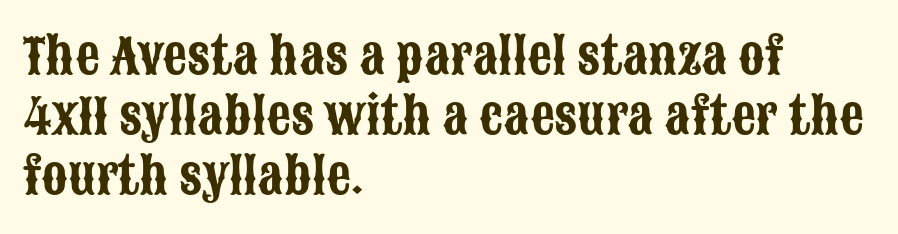
The image shows 48 px condensed sans-serif type, upright; set left-aligned, normal line spacing (1.25x), normal letter spacing, not underlined; low stroke contrast and a large x-height.
